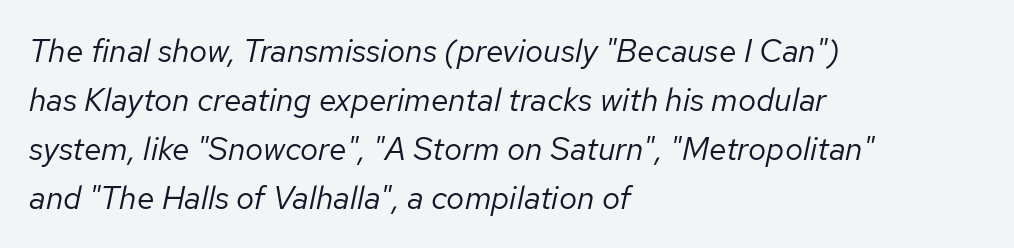
{"italic": "yes", "lean": "right", "slant_degrees": 12, "bold": "no", "weight": "regular", "width": "normal", "stroke_contrast": "low", "x_height": "medium", "monospaced": "no", "underline": "no", "align": "left", "line_spacing": "normal", "line_spacing_ratio": 1.53, "letter_spacing": "normal", "letter_spacing_em": 0.0, "glyph_px": 32}
